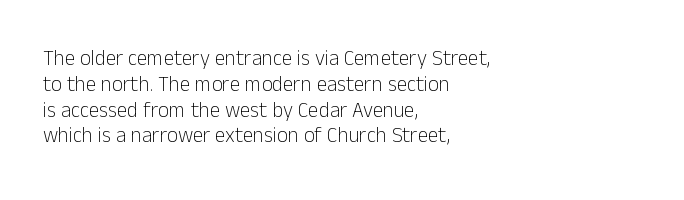
Visually the block forms a straight wall on the left and a jagged coastline on the right. This sample uses plain, unmodified letter spacing. The face looks like a standard text weight, possibly lighter. Check under the words: just untouched page. Does the lettering tilt? It doesn't — this is upright.
